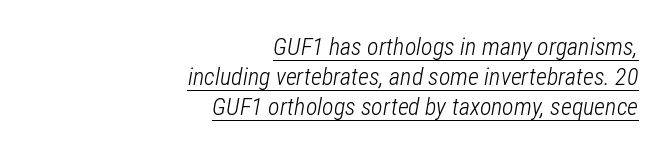
{"italic": "yes", "lean": "right", "slant_degrees": 12, "bold": "no", "underline": "yes", "align": "right", "line_spacing": "normal", "line_spacing_ratio": 1.25, "letter_spacing": "normal", "letter_spacing_em": 0.0, "glyph_px": 24}
